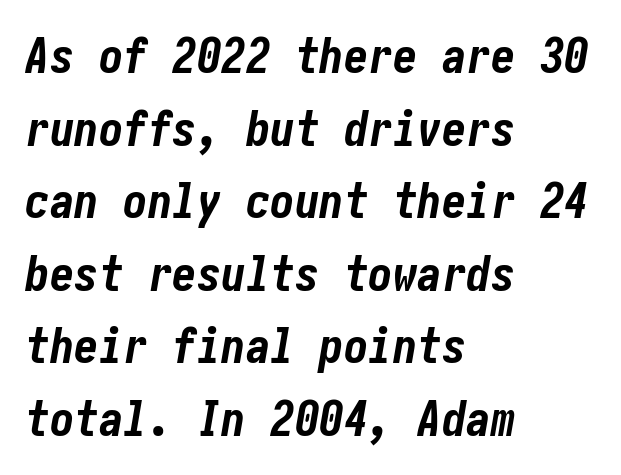
{"italic": "yes", "lean": "right", "slant_degrees": 10, "bold": "yes", "weight": "bold", "width": "condensed", "stroke_contrast": "low", "x_height": "medium", "underline": "no", "align": "left", "line_spacing": "normal", "line_spacing_ratio": 1.48, "letter_spacing": "normal", "letter_spacing_em": 0.0, "glyph_px": 49}
